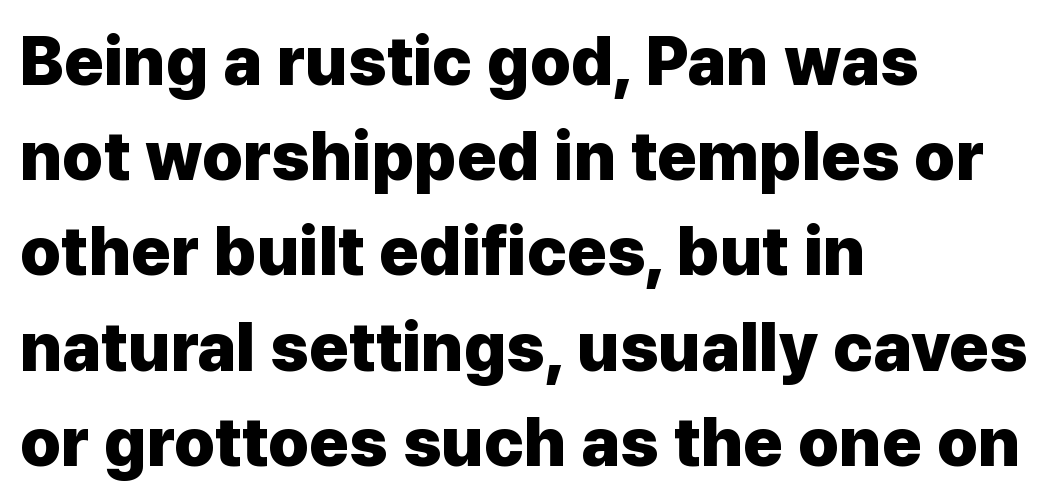
{"serif": "no", "italic": "no", "bold": "yes", "weight": "heavy", "width": "normal", "stroke_contrast": "low", "x_height": "medium", "monospaced": "no", "underline": "no", "align": "left", "line_spacing": "normal", "line_spacing_ratio": 1.4, "letter_spacing": "normal", "letter_spacing_em": 0.0, "glyph_px": 68}
